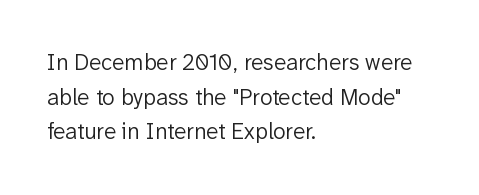
Q: Is the text bold? A: No.
Q: Is the text italic (slanted)? A: No, it is upright.
Q: Is the text underlined? A: No.
Q: How is the paragraph aligned? A: Left-aligned.
Q: Is the spacing between letters normal or unusually wide? A: Normal.
Q: Is the spacing between lines tight, normal or loose? A: Normal.
